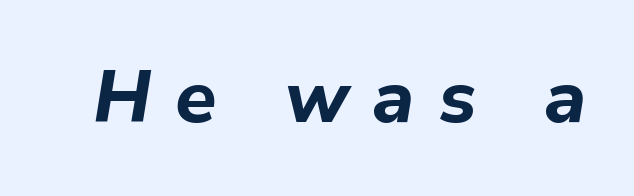
The image shows 74 px bold type, italic (leaning right); set unusually wide letter spacing (+0.32 em), not underlined; low stroke contrast and a medium x-height.
